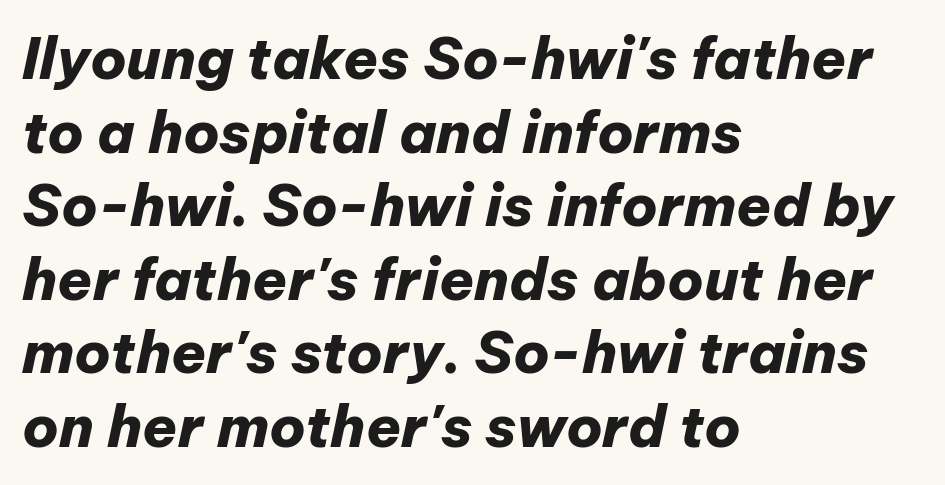
Q: Is the text bold? A: Yes.
Q: Is the text italic (slanted)? A: Yes, it leans right by about 12 degrees.
Q: Is the text underlined? A: No.
Q: How is the paragraph aligned? A: Left-aligned.
Q: Is the spacing between letters normal or unusually wide? A: Normal.
Q: Is the spacing between lines tight, normal or loose? A: Normal.
Q: Width (condensed, normal, or wide)? A: Normal.
Q: Stroke contrast? A: Low.
Q: x-height? A: Medium.
Q: Monospaced? A: No.
